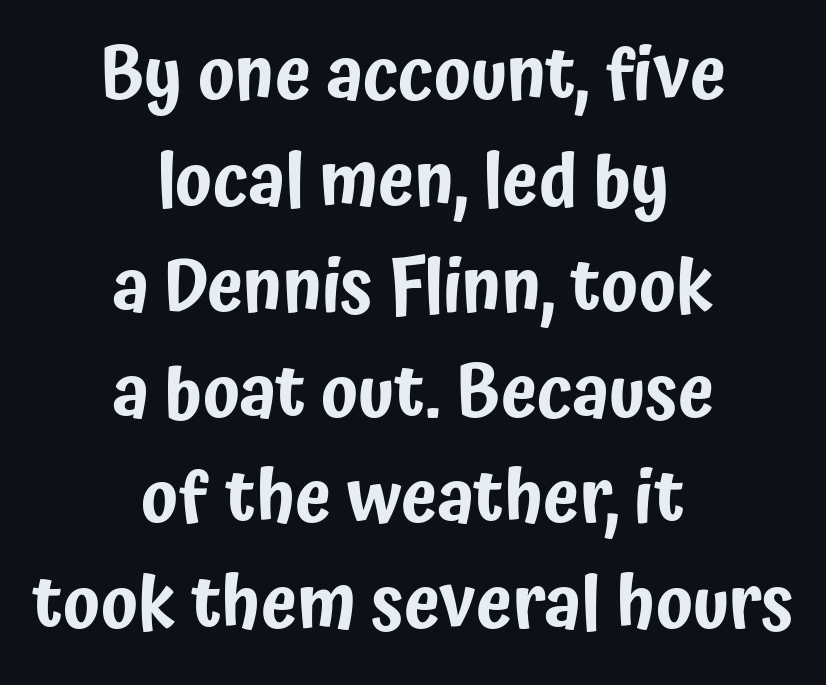
{"serif": "no", "italic": "no", "width": "condensed", "stroke_contrast": "low", "x_height": "medium", "monospaced": "no", "underline": "no", "align": "center", "line_spacing": "normal", "line_spacing_ratio": 1.45, "letter_spacing": "normal", "letter_spacing_em": 0.0, "glyph_px": 73}
